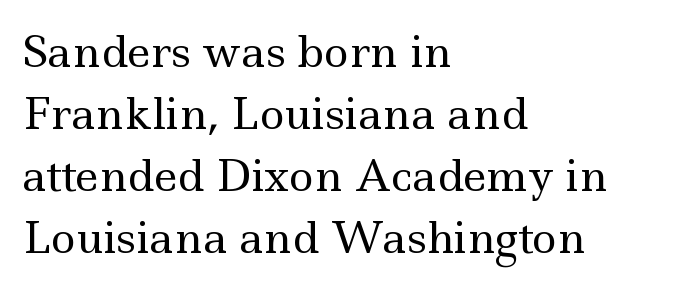
The image shows 42 px regular-weight, wide serif type, upright; set left-aligned, normal line spacing (1.48x), normal letter spacing, not underlined; a small x-height.
